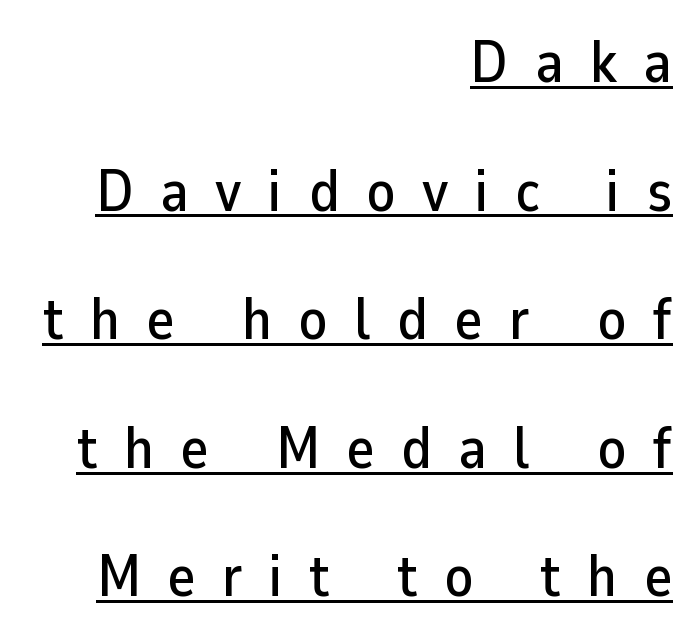
The image shows 59 px sans-serif type, upright; set right-aligned, loose line spacing (2.18x), unusually wide letter spacing (+0.45 em), underlined; low stroke contrast and a medium x-height.
